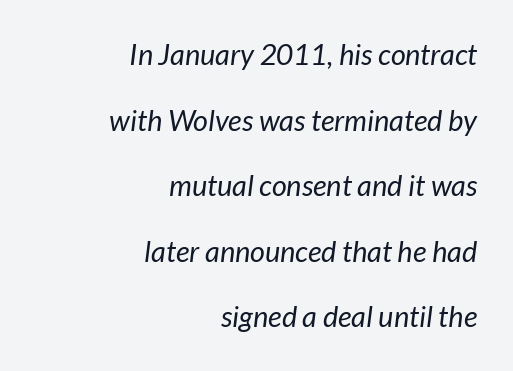
{"italic": "yes", "lean": "right", "slant_degrees": 7, "bold": "no", "weight": "regular", "width": "normal", "stroke_contrast": "low", "x_height": "medium", "monospaced": "no", "underline": "no", "align": "right", "line_spacing": "loose", "line_spacing_ratio": 2.26, "letter_spacing": "normal", "letter_spacing_em": 0.0, "glyph_px": 29}
